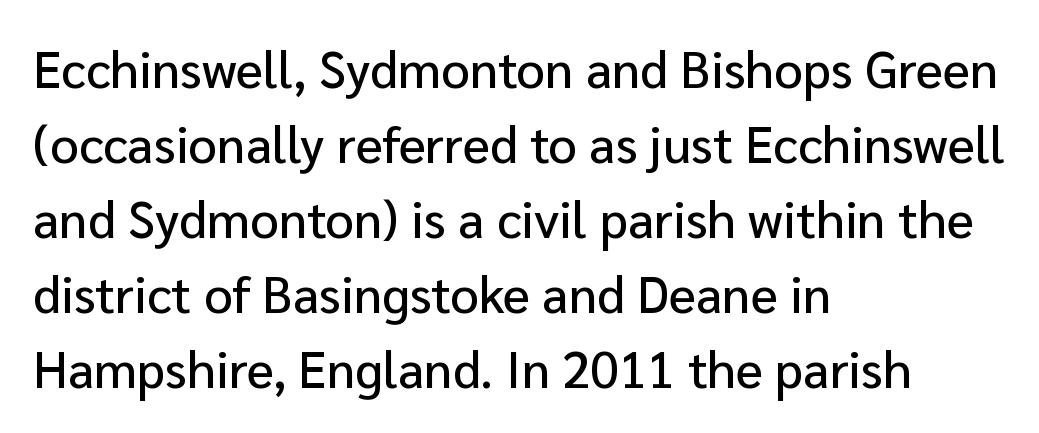
Every row of glyphs begins at an identical x-position on the left. What kind of face is this? One without serifs — a sans. Short note: letters normally spaced. What's the leading like? Ordinary, nothing unusual. The face used here is proportionally spaced, like ordinary book or web type. The specimen reads as upright at a glance.
